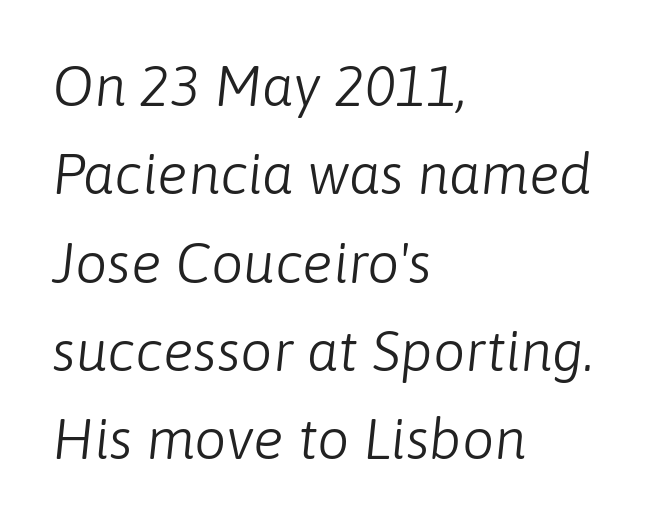
The horizontal fit of the characters is conventional and even. Do the characters align in a grid? No, the font is proportional. A student would call this left alignment; a typographer would say flush left, rag right. This is not heavy type; no bold has been used. The gap between lines stays unmarked.
